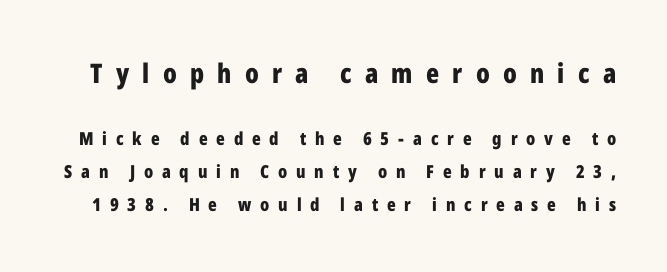
Q: Is the text bold? A: Yes.
Q: Is the text italic (slanted)? A: No, it is upright.
Q: Is the text underlined? A: No.
Q: Is the spacing between letters normal or unusually wide? A: Unusually wide.
Q: Which block of text is set in a larger size, the first (top) or the second (bottom)? A: The first (top) one.
